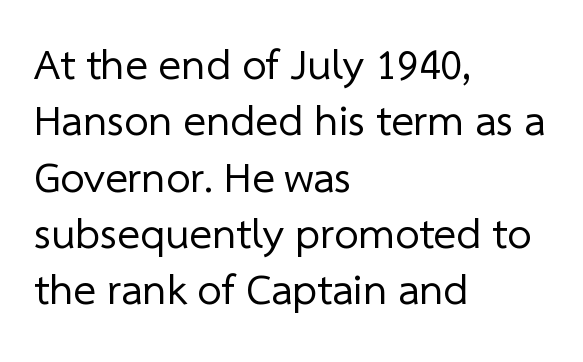
{"serif": "no", "bold": "no", "weight": "regular", "width": "normal", "stroke_contrast": "low", "x_height": "medium", "monospaced": "no", "underline": "no", "align": "left", "line_spacing": "normal", "line_spacing_ratio": 1.31, "letter_spacing": "normal", "letter_spacing_em": 0.0, "glyph_px": 43}
